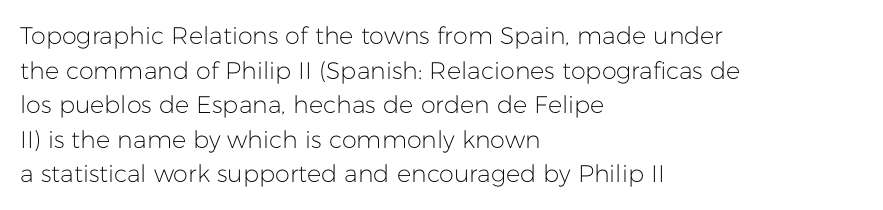
{"italic": "no", "bold": "no", "underline": "no", "align": "left", "line_spacing": "normal", "line_spacing_ratio": 1.44, "letter_spacing": "normal", "letter_spacing_em": 0.0, "glyph_px": 24}
